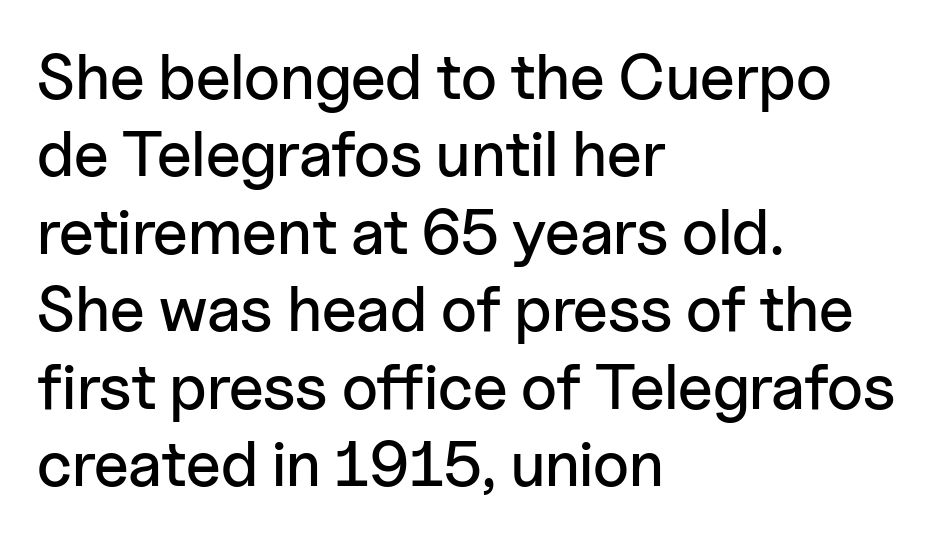
Grotesque or geometric, the face here clearly has no serifs. Line beginnings align vertically; line endings do not. The specimen reads as upright at a glance. The horizontal fit of the characters is conventional and even. Varying glyph widths throughout — classic text-font behaviour.
